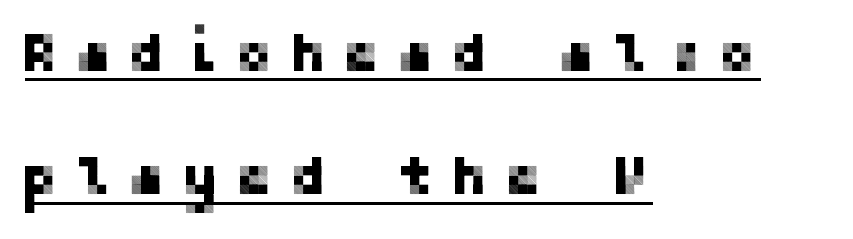
{"serif": "no", "italic": "no", "width": "normal", "stroke_contrast": "low", "x_height": "medium", "underline": "yes", "align": "left", "line_spacing": "loose", "line_spacing_ratio": 2.24, "letter_spacing": "wide", "letter_spacing_em": 0.31, "glyph_px": 55}
